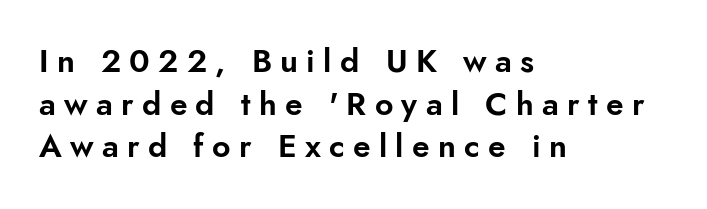
Each letter keeps its own natural width here, so spacing adapts to shape. No feet cap the strokes, marking this as sans-serif type. Upright lettering throughout. Is there much room between lines? A standard amount, neither cramped nor airy. This sample uses expanded letter spacing, leaving extra air between glyphs.
